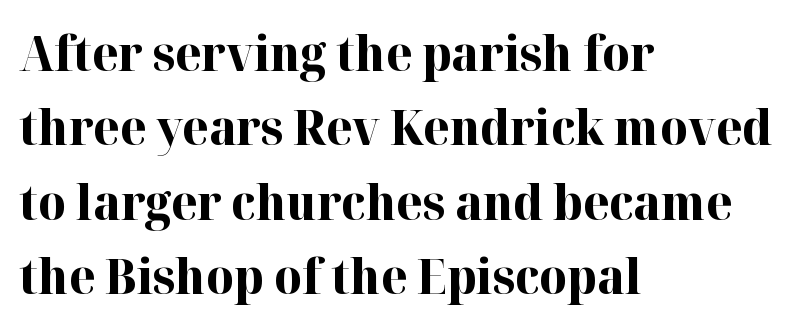
The image shows 48 px bold serif type, upright; set left-aligned, normal line spacing (1.55x), normal letter spacing, not underlined; high stroke contrast and a medium x-height.
